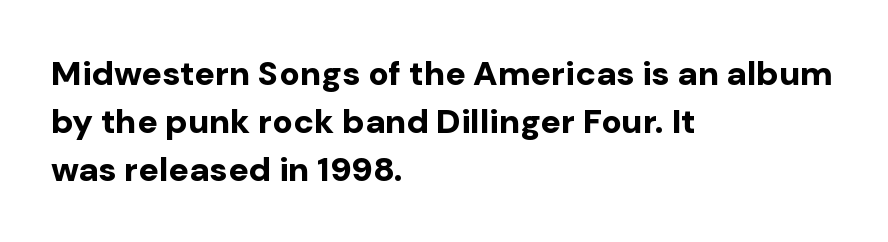
{"serif": "no", "italic": "no", "bold": "yes", "weight": "bold", "width": "normal", "stroke_contrast": "low", "x_height": "medium", "monospaced": "no", "underline": "no", "align": "left", "line_spacing": "normal", "line_spacing_ratio": 1.41, "letter_spacing": "normal", "letter_spacing_em": 0.0, "glyph_px": 34}
